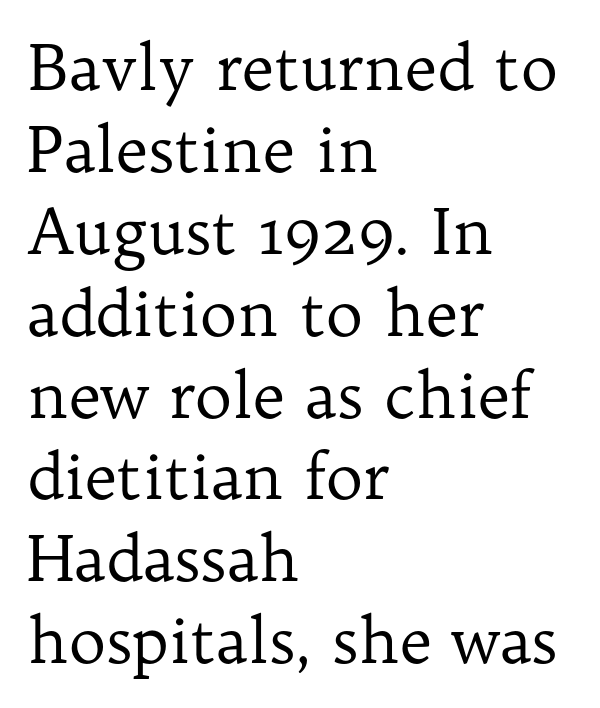
The image shows 63 px regular-weight serif type, upright; set left-aligned, normal line spacing (1.3x), normal letter spacing, not underlined; low stroke contrast and a medium x-height.
